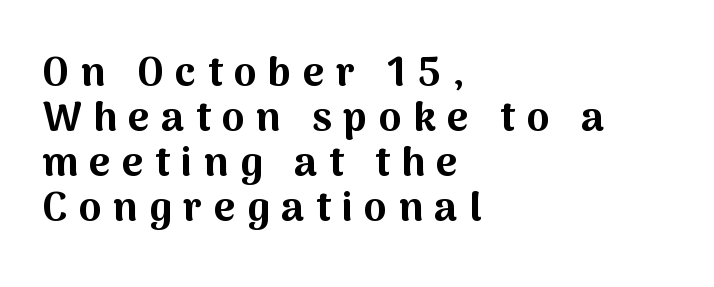
The image shows 41 px bold sans-serif type, upright; set left-aligned, tight line spacing (1.1x), unusually wide letter spacing (+0.28 em), not underlined; medium stroke contrast and a medium x-height.
